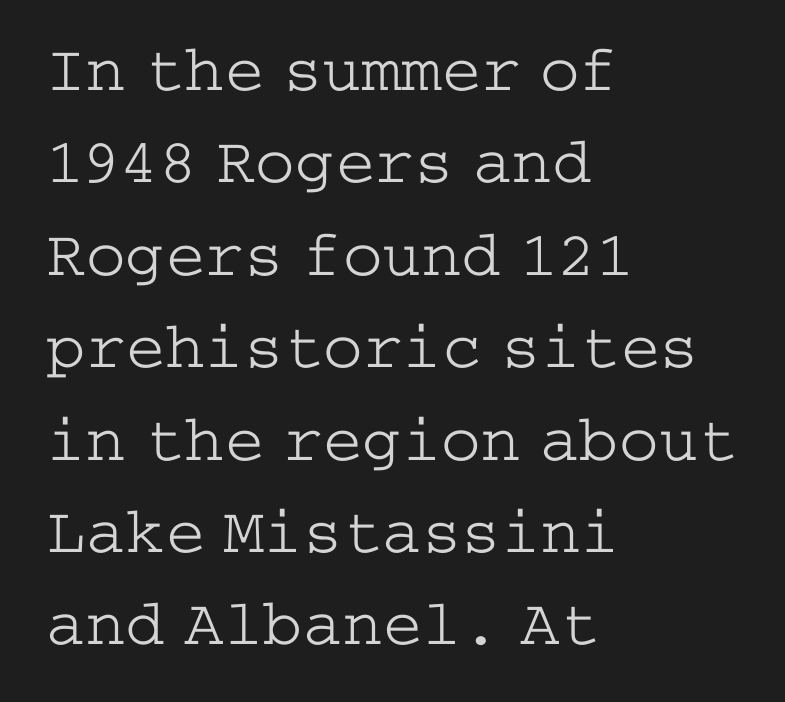
{"serif": "yes", "italic": "no", "bold": "no", "weight": "light", "width": "wide", "stroke_contrast": "low", "x_height": "medium", "underline": "no", "align": "left", "line_spacing": "normal", "line_spacing_ratio": 1.4, "letter_spacing": "normal", "letter_spacing_em": 0.0, "glyph_px": 66}
